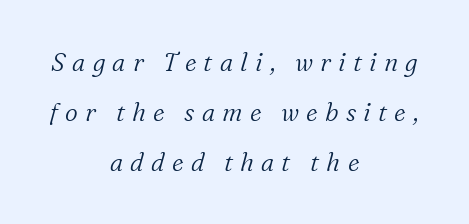
The image shows 25 px text type, italic (leaning right); set centered, loose line spacing (2.0x), unusually wide letter spacing (+0.29 em), not underlined.
